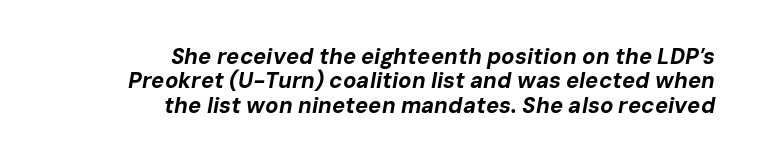
Q: Is the text bold? A: Yes.
Q: Is the text italic (slanted)? A: Yes, it leans right by about 10 degrees.
Q: Is the text underlined? A: No.
Q: How is the paragraph aligned? A: Right-aligned.
Q: Is the spacing between letters normal or unusually wide? A: Normal.
Q: Is the spacing between lines tight, normal or loose? A: Tight.
